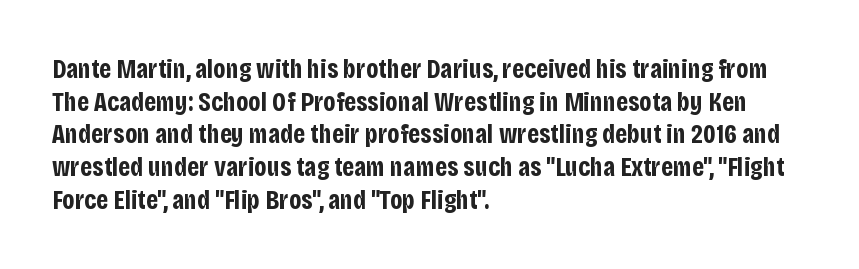
The glyphs are unaccompanied by any horizontal stroke below them. The passage shown is emphatically bold. The lettering holds an erect, upright posture throughout. Here the glyphs are tracked normally, forming tight word shapes.
